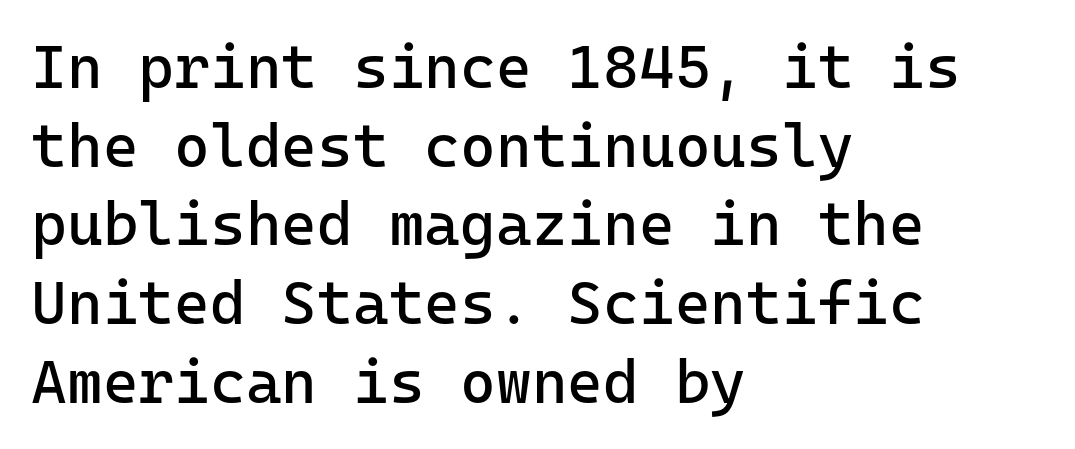
The image shows 61 px regular-weight sans-serif type, upright, monospaced; set left-aligned, normal line spacing (1.29x), normal letter spacing, not underlined; low stroke contrast and a medium x-height.
